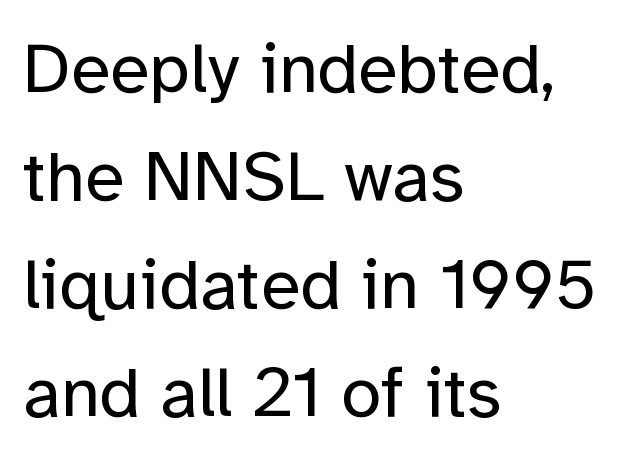
Q: Is the text bold? A: No.
Q: Is the text italic (slanted)? A: No, it is upright.
Q: Is the typeface a serif or a sans-serif typeface? A: Sans-serif.
Q: Is the text underlined? A: No.
Q: How is the paragraph aligned? A: Left-aligned.
Q: Is the spacing between letters normal or unusually wide? A: Normal.
Q: Is the spacing between lines tight, normal or loose? A: Normal.
Q: Width (condensed, normal, or wide)? A: Normal.
Q: Stroke contrast? A: Low.
Q: x-height? A: Medium.
Q: Monospaced? A: No.
